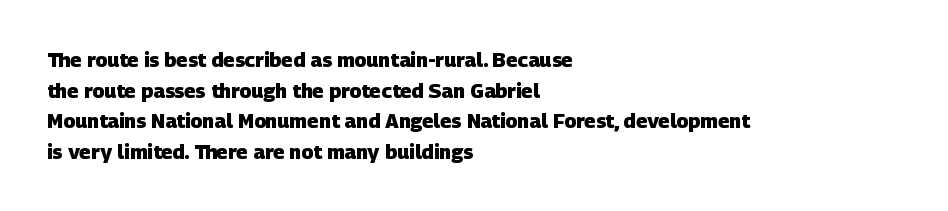
Q: Is the text bold? A: Yes.
Q: Is the text underlined? A: No.
Q: How is the paragraph aligned? A: Left-aligned.
Q: Is the spacing between letters normal or unusually wide? A: Normal.
Q: Is the spacing between lines tight, normal or loose? A: Normal.
